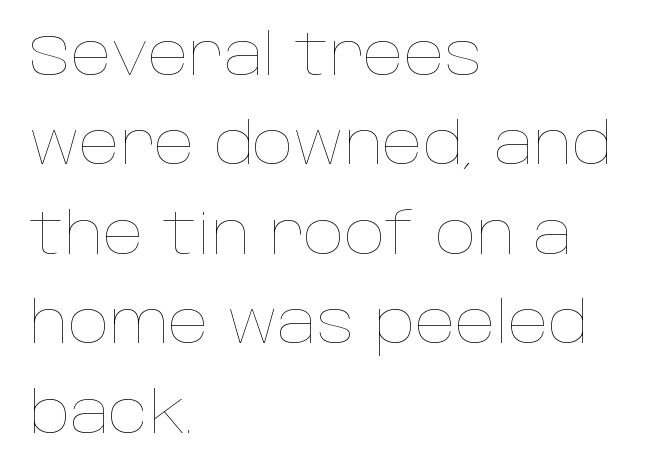
Q: Is the text bold? A: No.
Q: Is the text italic (slanted)? A: No, it is upright.
Q: Is the text underlined? A: No.
Q: How is the paragraph aligned? A: Left-aligned.
Q: Is the spacing between letters normal or unusually wide? A: Normal.
Q: Is the spacing between lines tight, normal or loose? A: Normal.
Q: Width (condensed, normal, or wide)? A: Normal.
Q: Stroke contrast? A: Low.
Q: x-height? A: Large.
Q: Monospaced? A: No.
